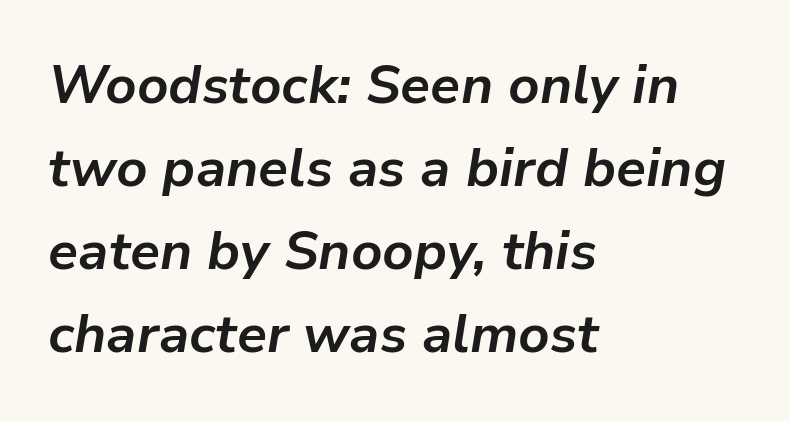
Q: Is the text bold? A: Yes.
Q: Is the text italic (slanted)? A: Yes, it leans right by about 9 degrees.
Q: Is the text underlined? A: No.
Q: How is the paragraph aligned? A: Left-aligned.
Q: Is the spacing between letters normal or unusually wide? A: Normal.
Q: Is the spacing between lines tight, normal or loose? A: Normal.
Q: Width (condensed, normal, or wide)? A: Normal.
Q: Stroke contrast? A: Low.
Q: x-height? A: Medium.
Q: Monospaced? A: No.
